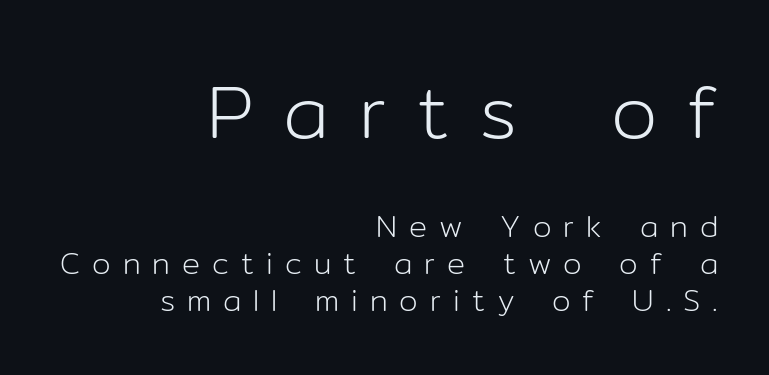
{"serif": "no", "italic": "no", "bold": "no", "weight": "light", "width": "normal", "stroke_contrast": "low", "x_height": "medium", "monospaced": "no", "underline": "no", "align": "right", "line_spacing_ratio": 1.22, "letter_spacing": "wide", "letter_spacing_em": 0.4, "larger_block": "first", "size_ratio": 2.5, "glyph_px": 75}
